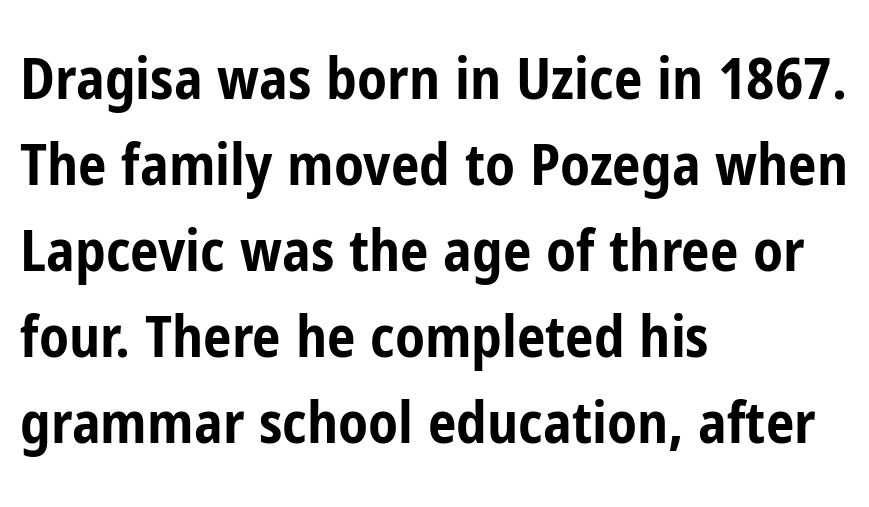
The image shows 57 px bold, condensed sans-serif type, upright; set left-aligned, normal line spacing (1.51x), normal letter spacing, not underlined; low stroke contrast and a medium x-height.
